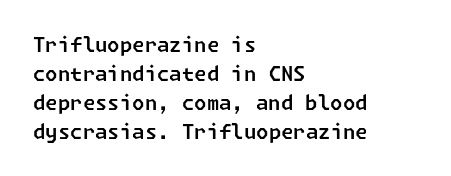
This rendering leaves character spacing at its baseline value. Each new line begins a customary step beneath the previous one. Where is the straight margin? On the left. Glance below the letters and you will spot only blank space.
